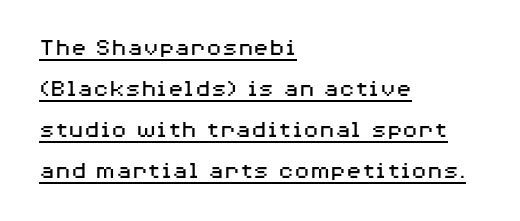
The image shows 26 px text type, upright; set left-aligned, normal line spacing (1.58x), normal letter spacing, underlined.
